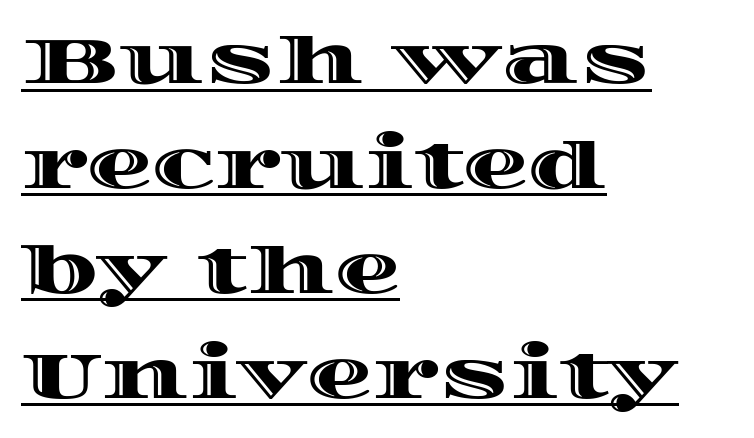
Characters remain perfectly vertical along every line. Caption: standard tracking, unaltered. Like a heading marked for emphasis, these lines bear an underscore. The rag falls on the right side of this text block. Interline gaps are of average width in this sample. Spacing verdict: proportional, widths tailored to each character.
